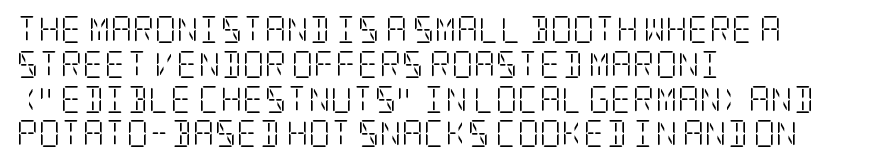
This sample keeps an unexceptional amount of space between lines. Characters remain perfectly vertical along every line. The gap between lines stays unmarked. Is this a heavy cut? Hardly; it is regular or lighter.
